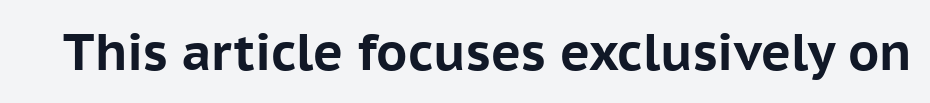
Think of a printed novel: that variable character pitch is what you see here. The specimen omits any rule beneath the text block's lines. Summary of weight: heavy, a full bold. Italic: no, the glyphs are upright roman.
